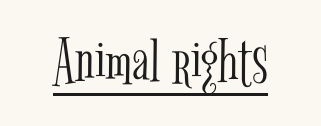
The image shows 65 px light, condensed serif type, upright; set normal letter spacing, underlined; low stroke contrast and a medium x-height.
